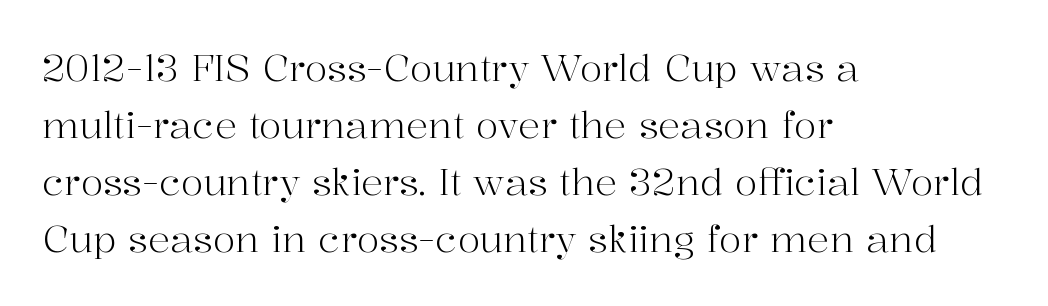
Q: Is the text bold? A: No.
Q: Is the text italic (slanted)? A: No, it is upright.
Q: Is the typeface a serif or a sans-serif typeface? A: Serif.
Q: Is the text underlined? A: No.
Q: How is the paragraph aligned? A: Left-aligned.
Q: Is the spacing between letters normal or unusually wide? A: Normal.
Q: Is the spacing between lines tight, normal or loose? A: Normal.
Q: Width (condensed, normal, or wide)? A: Normal.
Q: Stroke contrast? A: High.
Q: x-height? A: Medium.
Q: Monospaced? A: No.
